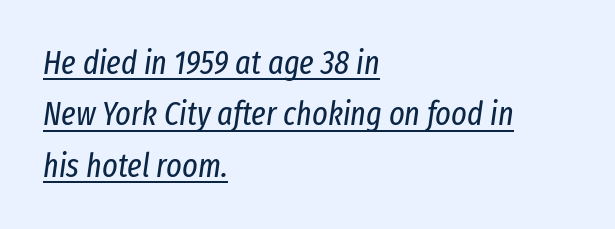
You could not count columns in this text — the font is proportionally spaced. Interline gaps are of average width in this sample. A rule runs beneath these lines of type. Compared with a typical body face, this is equally light or lighter still. These lines were composed using italics. Between one letter and the next there's only the usual sliver of space.
